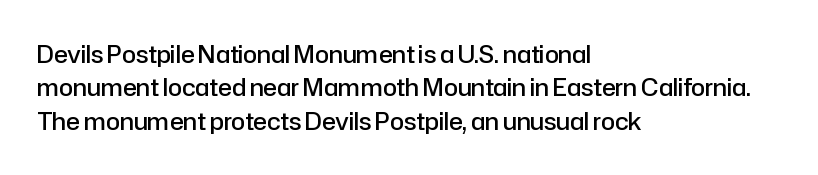
The line-height multiplier appears to be the usual default. The type is set solid horizontally, with unmodified tracking. This rendering uses left alignment, leaving the right contour irregular. Posture: vertical. Underlining? Definitely not there. The sample has been set in demibold, a notch under bold.
